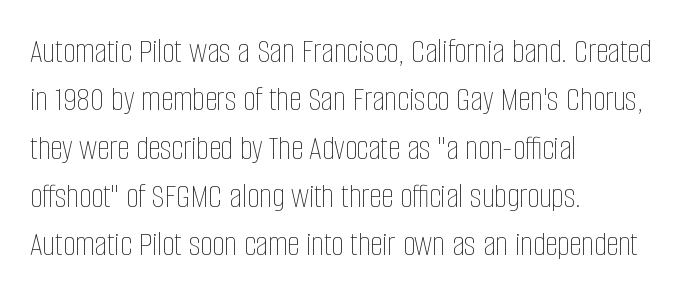
The image shows 35 px thin, condensed type, upright; set left-aligned, normal line spacing (1.38x), normal letter spacing, not underlined; low stroke contrast and a large x-height.
